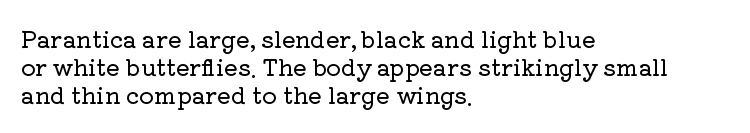
Q: Is the text italic (slanted)? A: No, it is upright.
Q: Is the text underlined? A: No.
Q: How is the paragraph aligned? A: Left-aligned.
Q: Is the spacing between letters normal or unusually wide? A: Normal.
